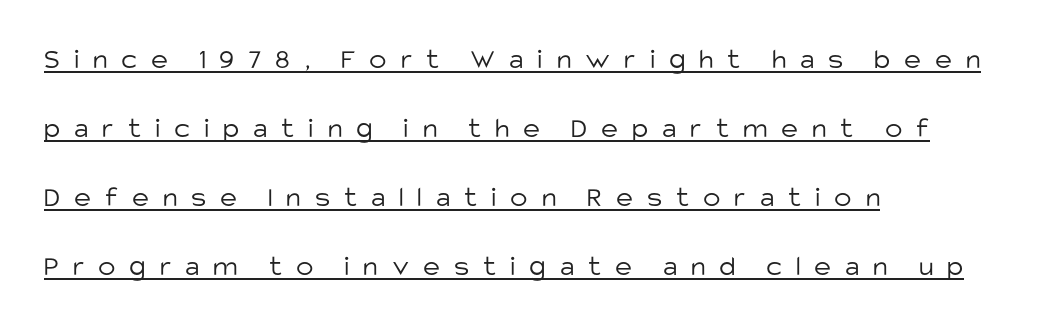
{"serif": "no", "italic": "no", "bold": "no", "weight": "light", "width": "normal", "stroke_contrast": "low", "x_height": "large", "monospaced": "no", "underline": "yes", "align": "left", "line_spacing": "loose", "line_spacing_ratio": 2.38, "letter_spacing": "wide", "letter_spacing_em": 0.48, "glyph_px": 29}
